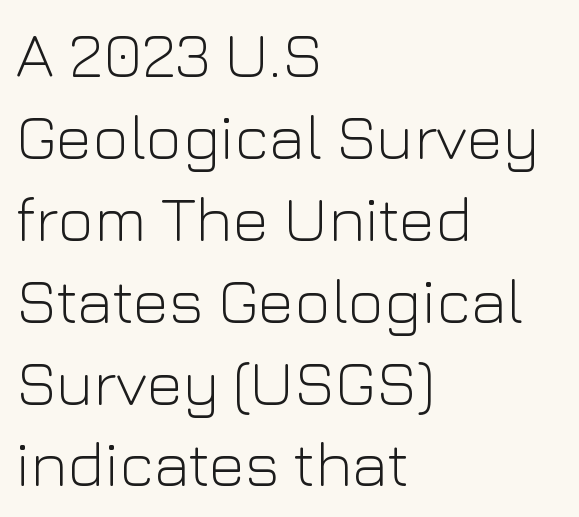
The image shows 63 px light sans-serif type, upright; set left-aligned, normal line spacing (1.3x), normal letter spacing, not underlined; low stroke contrast and a medium x-height.
